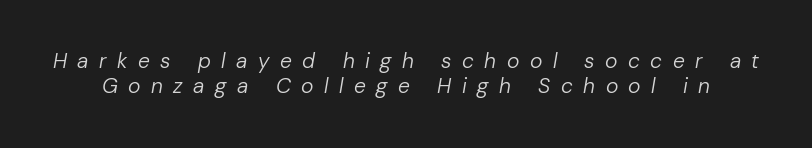
Q: Is the text bold? A: No.
Q: Is the text italic (slanted)? A: Yes, it leans right by about 10 degrees.
Q: Is the text underlined? A: No.
Q: Is the spacing between letters normal or unusually wide? A: Unusually wide.
